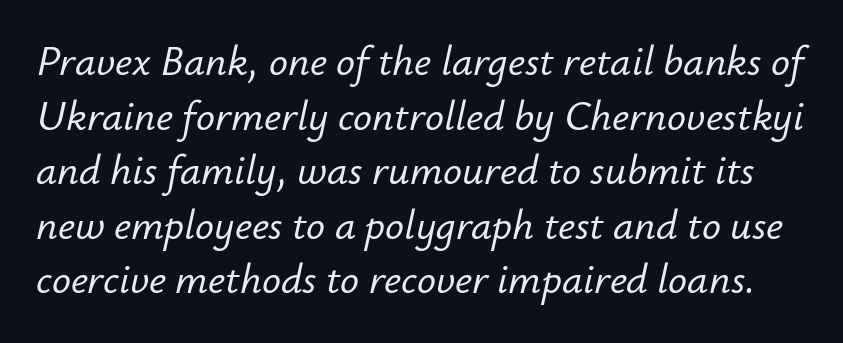
The image shows 42 px text type, italic (leaning right); set normal line spacing (1.3x), normal letter spacing, not underlined; low stroke contrast and a small x-height.
